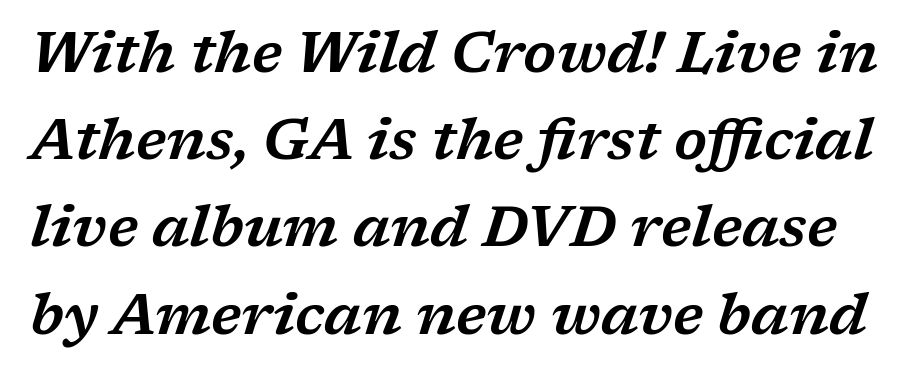
The whole block is typeset with a tilt. The baseline area is clear. Character widths vary here, with narrow letters taking less room than wide ones. Baseline-to-baseline distance is the conventional proportion of letter height.
